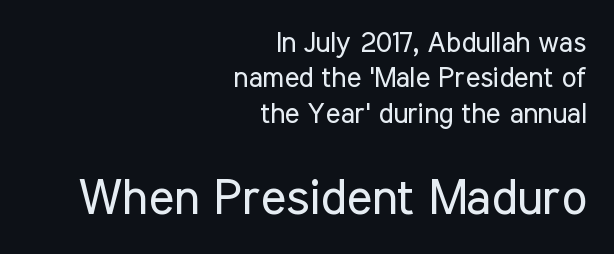
Posture: vertical. Is the block centered? No — it sits flush against the right margin. Character widths vary here, with narrow letters taking less room than wide ones. Summary of weight: not heavy and not bold. In this sample the second text group is rendered at the bigger scale. I'd call this a sans setting — the letters go barefoot.
